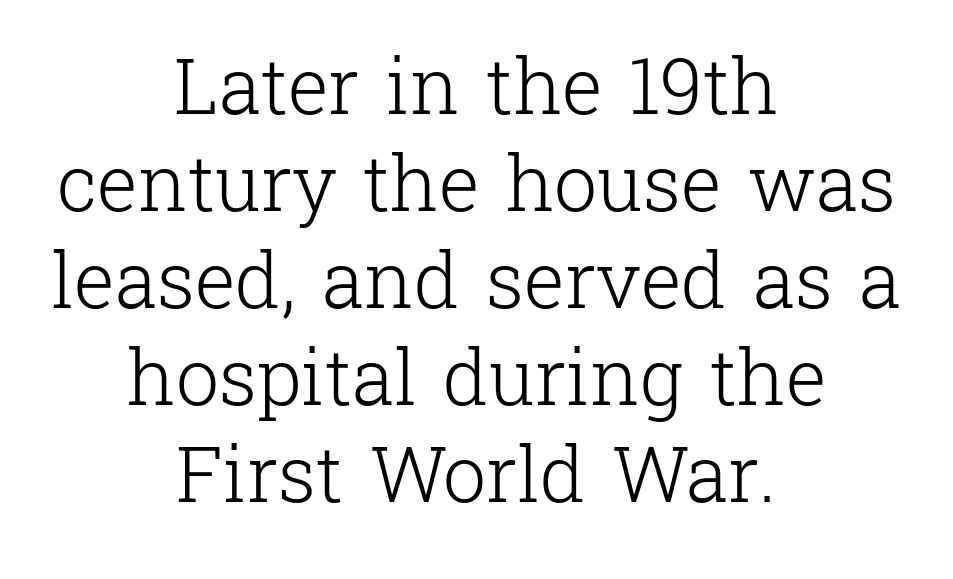
Q: Is the text bold? A: No.
Q: Is the text italic (slanted)? A: No, it is upright.
Q: Is the typeface a serif or a sans-serif typeface? A: Serif.
Q: Is the text underlined? A: No.
Q: How is the paragraph aligned? A: Centered.
Q: Is the spacing between letters normal or unusually wide? A: Normal.
Q: Is the spacing between lines tight, normal or loose? A: Normal.
Q: Width (condensed, normal, or wide)? A: Normal.
Q: Stroke contrast? A: Low.
Q: x-height? A: Medium.
Q: Monospaced? A: No.
